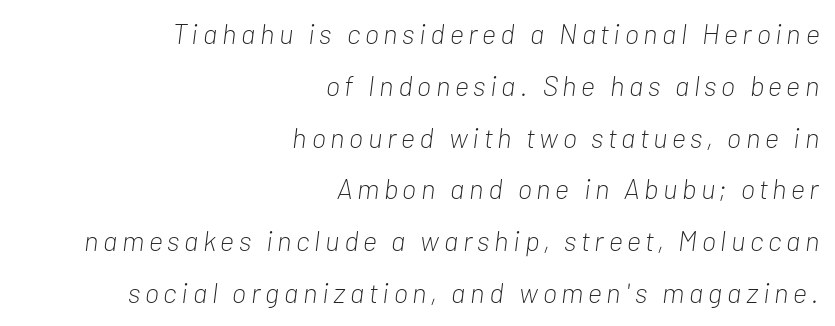
The characters are drawn with everyday or finer stroke widths. When letters slant like this, we call the style italic. This rendering features lettering with no underline. The lines in this sample share a right terminus and differ only in where they begin. Think of a printed novel: that variable character pitch is what you see here.
